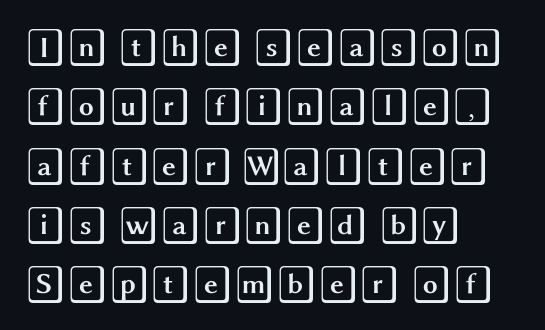
The line-height multiplier appears to be the usual default. You could call the tracking neutral — neither tight nor loose. Line starts are locked; line ends wander. Anything drawn beneath the words? Only blank space.
